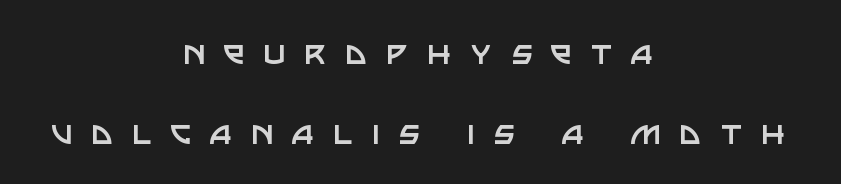
Q: Is the text bold? A: No.
Q: Is the text italic (slanted)? A: No, it is upright.
Q: Is the typeface a serif or a sans-serif typeface? A: Sans-serif.
Q: Is the text underlined? A: No.
Q: How is the paragraph aligned? A: Centered.
Q: Is the spacing between letters normal or unusually wide? A: Unusually wide.
Q: Is the spacing between lines tight, normal or loose? A: Loose.
Q: Width (condensed, normal, or wide)? A: Normal.
Q: Stroke contrast? A: Low.
Q: x-height? A: Large.
Q: Monospaced? A: No.
